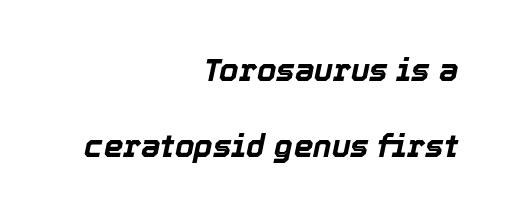
Q: Is the text bold? A: Yes.
Q: Is the text italic (slanted)? A: Yes, it leans right by about 12 degrees.
Q: Is the text underlined? A: No.
Q: How is the paragraph aligned? A: Right-aligned.
Q: Is the spacing between letters normal or unusually wide? A: Normal.
Q: Is the spacing between lines tight, normal or loose? A: Loose.
Q: Width (condensed, normal, or wide)? A: Normal.
Q: x-height? A: Medium.
Q: Monospaced? A: No.
